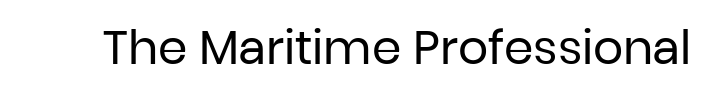
The image shows 47 px regular-weight sans-serif type, upright; set normal letter spacing, not underlined; low stroke contrast and a medium x-height.
